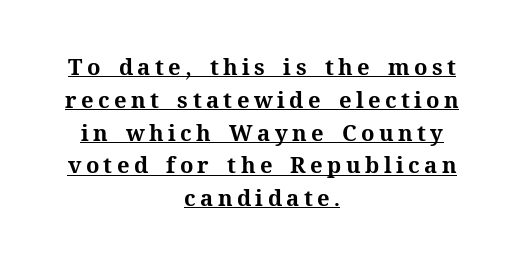
The image shows 22 px bold type, upright; set centered, normal line spacing (1.49x), unusually wide letter spacing (+0.2 em), underlined.
